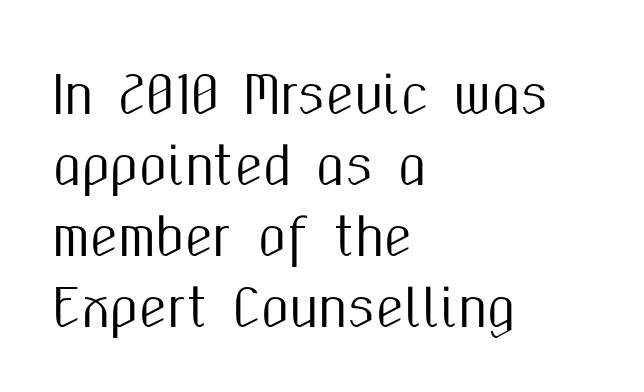
{"serif": "no", "italic": "no", "width": "condensed", "stroke_contrast": "medium", "x_height": "medium", "monospaced": "no", "underline": "no", "align": "left", "line_spacing": "normal", "line_spacing_ratio": 1.39, "letter_spacing": "normal", "letter_spacing_em": 0.0, "glyph_px": 51}
